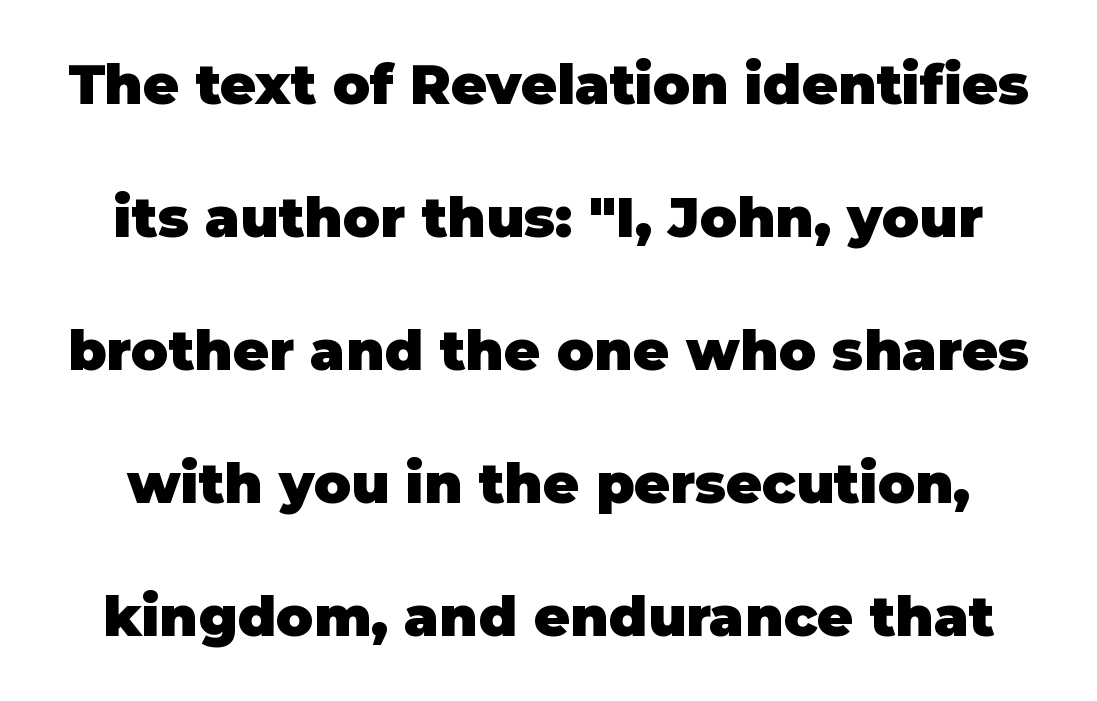
Q: Is the text bold? A: Yes.
Q: Is the text italic (slanted)? A: No, it is upright.
Q: Is the typeface a serif or a sans-serif typeface? A: Sans-serif.
Q: Is the text underlined? A: No.
Q: Is the spacing between letters normal or unusually wide? A: Normal.
Q: Is the spacing between lines tight, normal or loose? A: Loose.
Q: Width (condensed, normal, or wide)? A: Normal.
Q: Stroke contrast? A: Low.
Q: x-height? A: Large.
Q: Monospaced? A: No.
